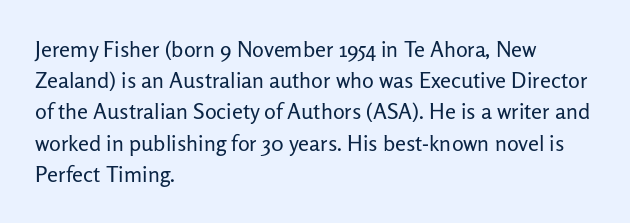
Every row of glyphs begins at an identical x-position on the left. The typesetting does not lean heavy: it is not bold. One glance says typical: line gaps are just what's usual. Underlining? Definitely not there.
